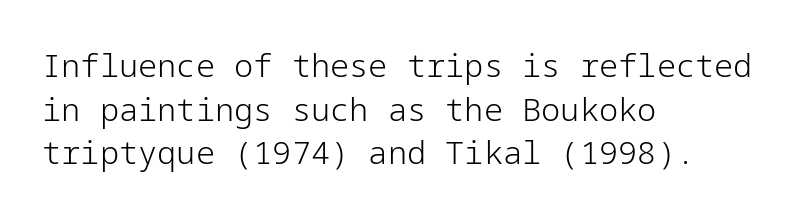
{"serif": "no", "italic": "no", "bold": "no", "weight": "light", "width": "normal", "stroke_contrast": "low", "x_height": "medium", "underline": "no", "align": "left", "line_spacing": "normal", "line_spacing_ratio": 1.36, "letter_spacing": "normal", "letter_spacing_em": 0.0, "glyph_px": 32}
